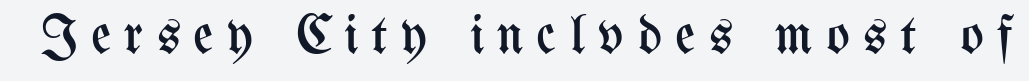
No word sits above an underline. Do the letters lean? They stand straight. Substantial extra tracking has been applied to these lines. The passage shown is not bold in any degree. Here the designer chose a conventional face with non-uniform glyph widths.
